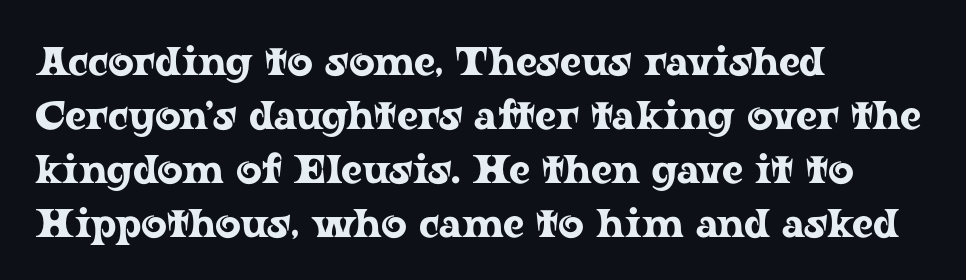
Q: Is the text italic (slanted)? A: No, it is upright.
Q: Is the typeface a serif or a sans-serif typeface? A: Serif.
Q: Is the text underlined? A: No.
Q: How is the paragraph aligned? A: Left-aligned.
Q: Is the spacing between letters normal or unusually wide? A: Normal.
Q: Is the spacing between lines tight, normal or loose? A: Normal.
Q: Width (condensed, normal, or wide)? A: Wide.
Q: Stroke contrast? A: Low.
Q: x-height? A: Medium.
Q: Monospaced? A: No.
